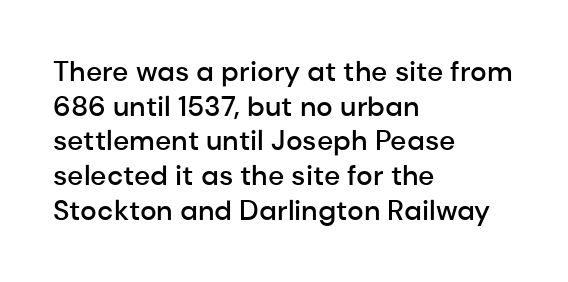
The specimen omits any rule beneath the text block's lines. The letters advance in unequal steps, a hallmark of proportional type. When letters stand straight like this, we call the style roman or upright. Heft: intermediate — a semibold.
